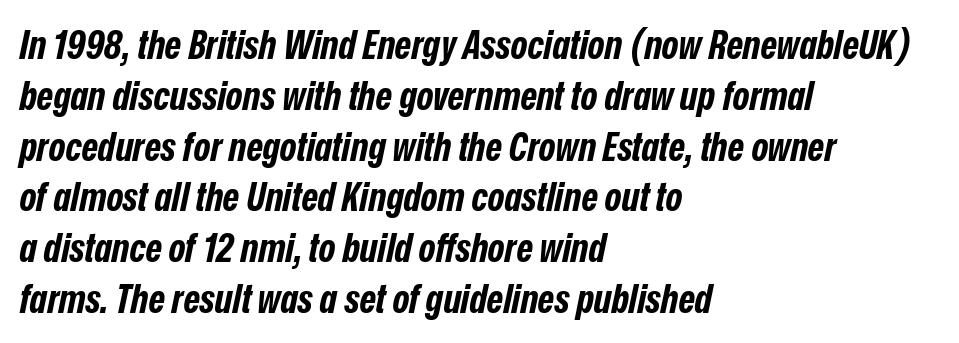
The image shows 40 px bold, condensed type, italic (leaning right); set left-aligned, normal line spacing (1.27x), normal letter spacing, not underlined; low stroke contrast and a medium x-height.
